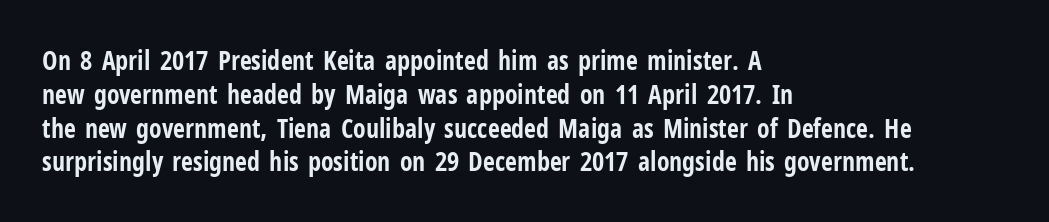
{"italic": "no", "bold": "yes", "underline": "no", "align": "left", "line_spacing": "normal", "line_spacing_ratio": 1.3, "letter_spacing": "normal", "letter_spacing_em": 0.0, "glyph_px": 26}
